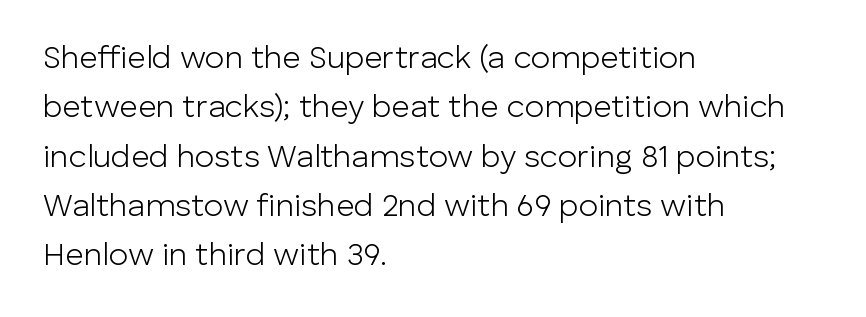
Q: Is the text bold? A: No.
Q: Is the text italic (slanted)? A: No, it is upright.
Q: Is the typeface a serif or a sans-serif typeface? A: Sans-serif.
Q: Is the text underlined? A: No.
Q: How is the paragraph aligned? A: Left-aligned.
Q: Is the spacing between letters normal or unusually wide? A: Normal.
Q: Is the spacing between lines tight, normal or loose? A: Normal.
Q: Width (condensed, normal, or wide)? A: Normal.
Q: Stroke contrast? A: Low.
Q: x-height? A: Medium.
Q: Monospaced? A: No.
